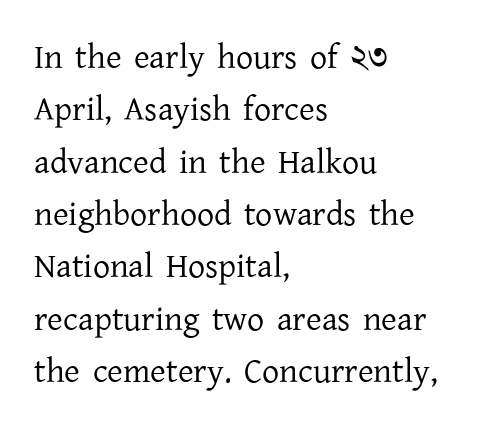
Q: Is the text bold? A: No.
Q: Is the text italic (slanted)? A: No, it is upright.
Q: Is the typeface a serif or a sans-serif typeface? A: Serif.
Q: Is the text underlined? A: No.
Q: How is the paragraph aligned? A: Left-aligned.
Q: Is the spacing between letters normal or unusually wide? A: Normal.
Q: Is the spacing between lines tight, normal or loose? A: Normal.
Q: Width (condensed, normal, or wide)? A: Normal.
Q: Stroke contrast? A: Low.
Q: x-height? A: Medium.
Q: Monospaced? A: No.
